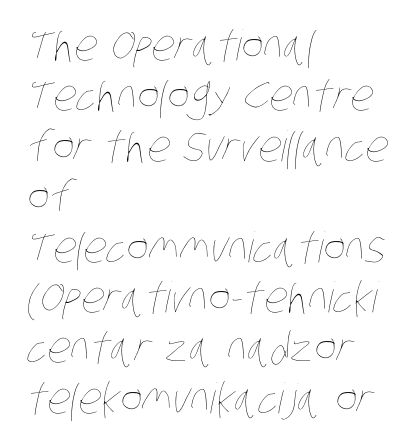
Q: Is the text bold? A: No.
Q: Is the text underlined? A: No.
Q: How is the paragraph aligned? A: Left-aligned.
Q: Is the spacing between letters normal or unusually wide? A: Normal.
Q: Width (condensed, normal, or wide)? A: Condensed.
Q: Stroke contrast? A: Low.
Q: x-height? A: Large.
Q: Monospaced? A: No.
